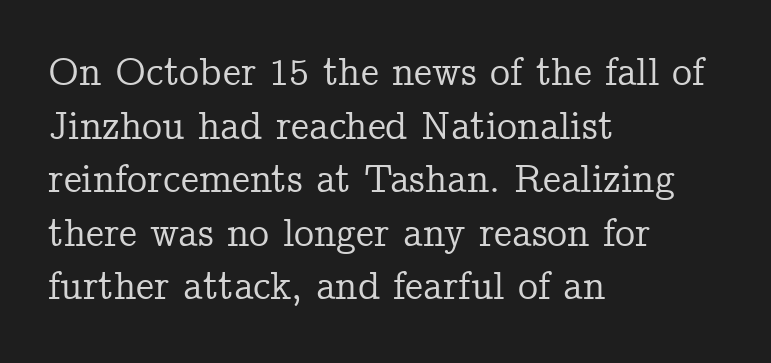
{"serif": "yes", "italic": "no", "width": "normal", "stroke_contrast": "low", "x_height": "medium", "monospaced": "no", "underline": "no", "align": "left", "line_spacing": "normal", "line_spacing_ratio": 1.34, "letter_spacing": "normal", "letter_spacing_em": 0.0, "glyph_px": 40}
